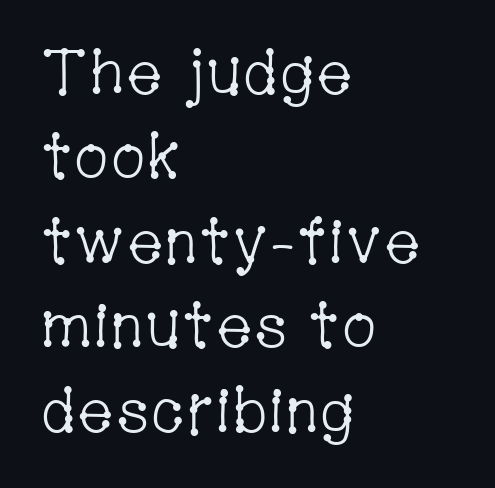
The image shows 63 px light, condensed serif type, upright; set left-aligned, normal line spacing (1.34x), normal letter spacing, not underlined; low stroke contrast and a medium x-height.
